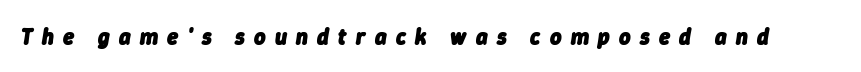
The image shows 22 px bold type, italic (leaning right); set unusually wide letter spacing (+0.42 em), not underlined.
